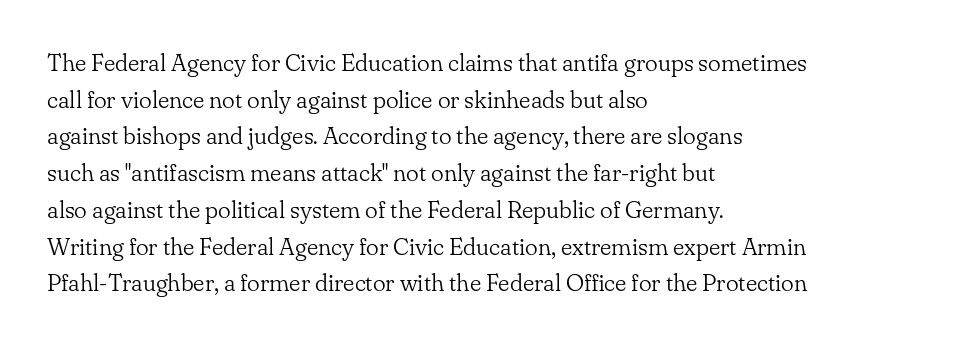
Q: Is the text bold? A: No.
Q: Is the text italic (slanted)? A: No, it is upright.
Q: Is the text underlined? A: No.
Q: How is the paragraph aligned? A: Left-aligned.
Q: Is the spacing between letters normal or unusually wide? A: Normal.
Q: Is the spacing between lines tight, normal or loose? A: Normal.
